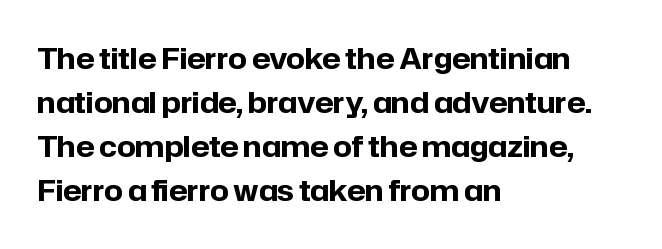
{"serif": "no", "italic": "no", "bold": "yes", "weight": "bold", "width": "normal", "stroke_contrast": "low", "x_height": "medium", "monospaced": "no", "underline": "no", "align": "left", "line_spacing": "normal", "line_spacing_ratio": 1.52, "letter_spacing": "normal", "letter_spacing_em": 0.0, "glyph_px": 29}
